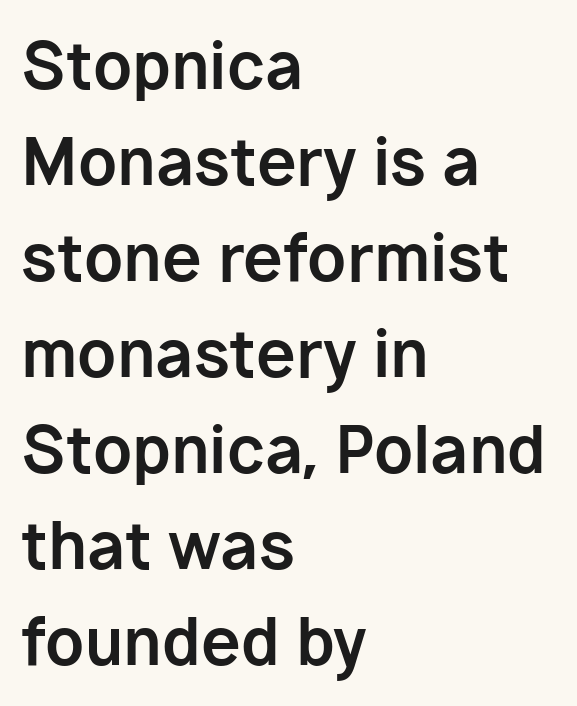
Q: Is the text bold? A: Yes.
Q: Is the text italic (slanted)? A: No, it is upright.
Q: Is the typeface a serif or a sans-serif typeface? A: Sans-serif.
Q: Is the text underlined? A: No.
Q: How is the paragraph aligned? A: Left-aligned.
Q: Is the spacing between letters normal or unusually wide? A: Normal.
Q: Is the spacing between lines tight, normal or loose? A: Normal.
Q: Width (condensed, normal, or wide)? A: Normal.
Q: Stroke contrast? A: Low.
Q: x-height? A: Medium.
Q: Monospaced? A: No.
